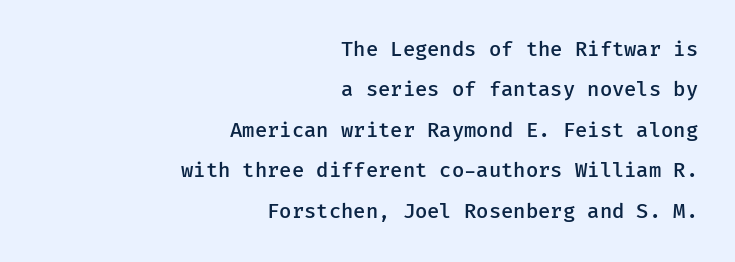
The image shows 20 px text type, upright; set right-aligned, loose line spacing (2.02x), normal letter spacing, not underlined.
